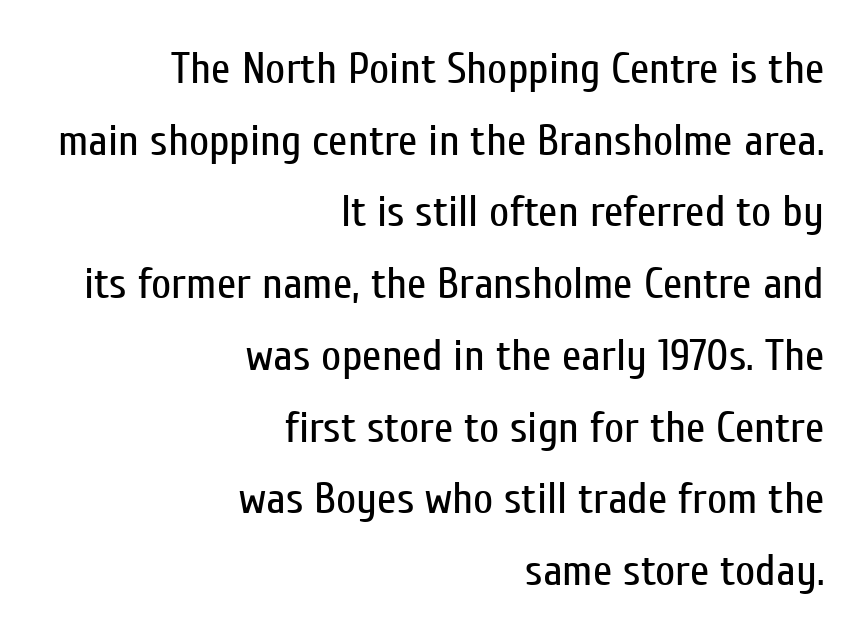
Q: Is the text bold? A: No.
Q: Is the text italic (slanted)? A: No, it is upright.
Q: Is the typeface a serif or a sans-serif typeface? A: Sans-serif.
Q: Is the text underlined? A: No.
Q: How is the paragraph aligned? A: Right-aligned.
Q: Is the spacing between letters normal or unusually wide? A: Normal.
Q: Is the spacing between lines tight, normal or loose? A: Normal.
Q: Width (condensed, normal, or wide)? A: Condensed.
Q: Stroke contrast? A: Low.
Q: x-height? A: Medium.
Q: Monospaced? A: No.
